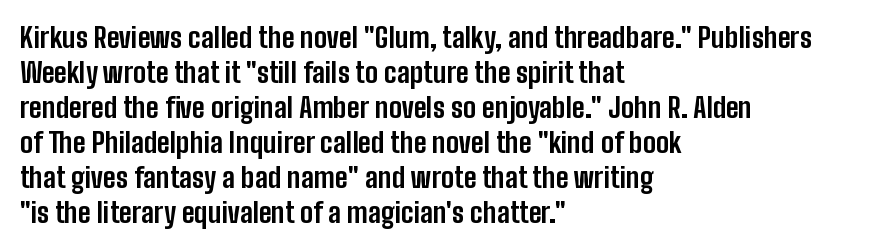
The image shows 28 px bold, condensed sans-serif type, upright; set left-aligned, normal line spacing (1.25x), normal letter spacing, not underlined; low stroke contrast and a medium x-height.
